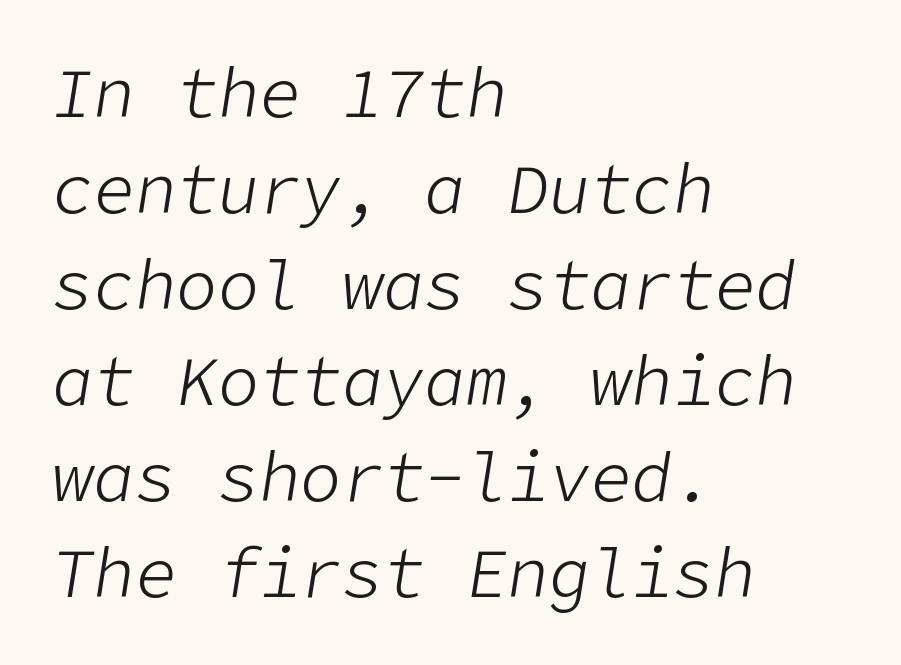
Q: Is the text bold? A: No.
Q: Is the text italic (slanted)? A: Yes, it leans right by about 9 degrees.
Q: Is the text underlined? A: No.
Q: How is the paragraph aligned? A: Left-aligned.
Q: Is the spacing between letters normal or unusually wide? A: Normal.
Q: Is the spacing between lines tight, normal or loose? A: Normal.
Q: Width (condensed, normal, or wide)? A: Normal.
Q: Stroke contrast? A: Low.
Q: x-height? A: Medium.
